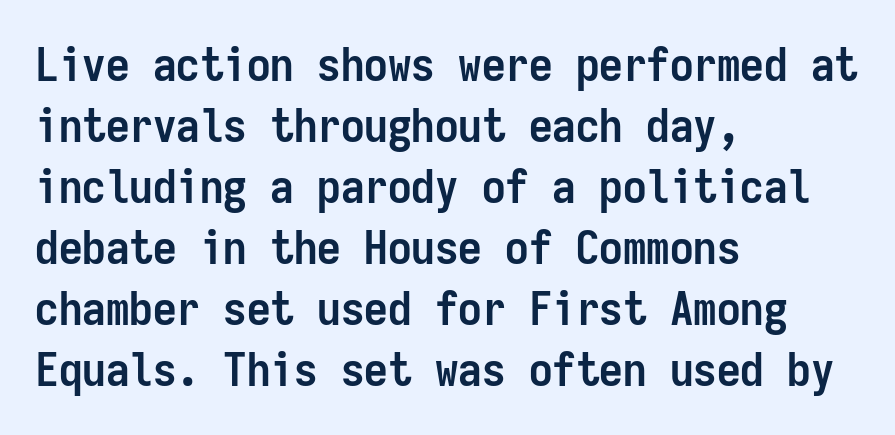
Clear beneath every line of the passage. Posture: upright roman. The characters look thick and weighty, a clear bold. Check where the strokes stop: nothing finishes them off — pure sans.
